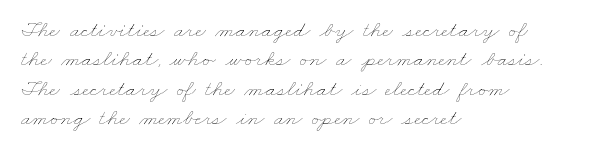
The image shows 23 px text type; set left-aligned, normal line spacing (1.28x), normal letter spacing, not underlined.
